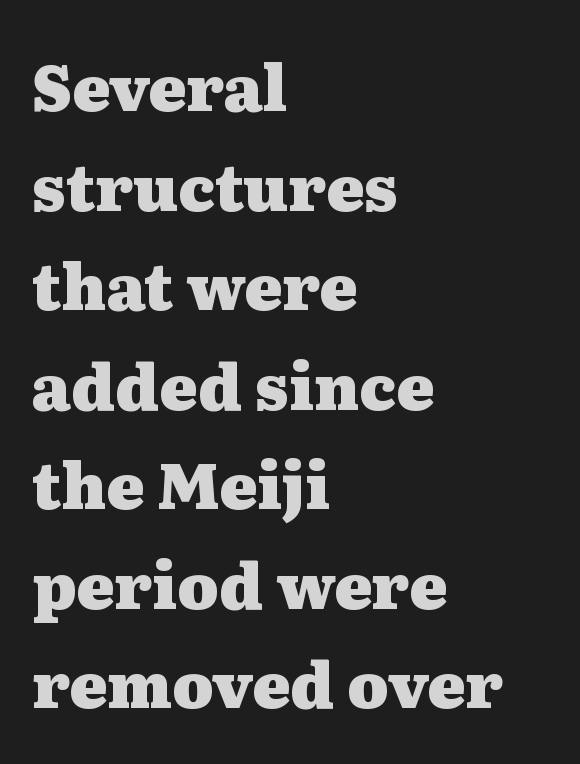
Reading down the block, your eye returns to a fixed left position each line. Descender tails drop into unmarked territory. Each letter keeps its own natural width here, so spacing adapts to shape. Nobody touched the tracking dial on this one. The space between consecutive lines is moderate. Designer's note — italics off, roman on.
